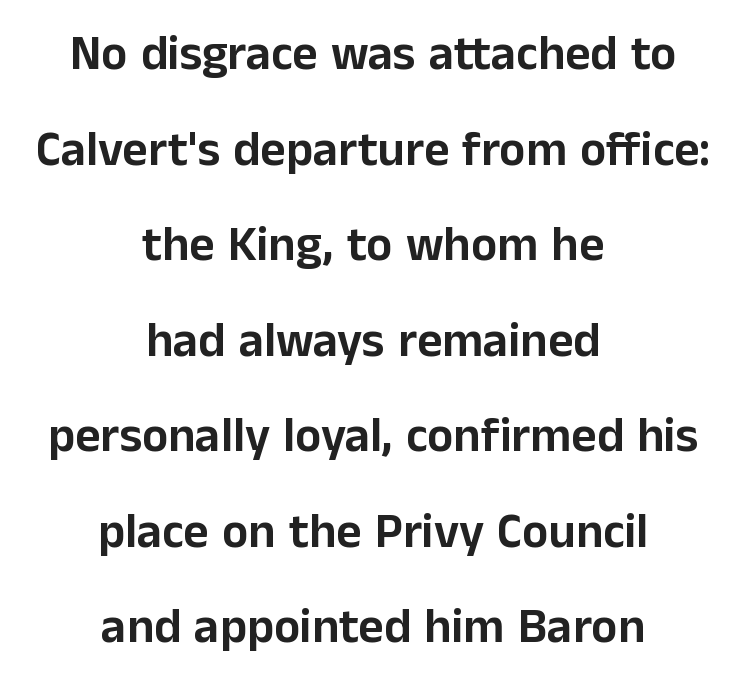
The lettering holds an erect, upright posture throughout. The passage shown is typed in a proportional face where columns would drift. Tracking value appears to be zero — textbook default spacing. Words float on clear page, feet unadorned. Notice the wide empty band between every row — that's loose leading. Does the type have serifs? No, each stem ends abruptly.
